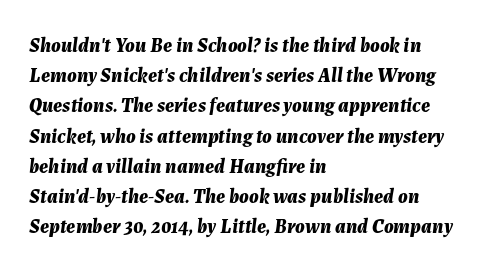
{"italic": "yes", "lean": "right", "slant_degrees": 7, "bold": "yes", "underline": "no", "align": "left", "line_spacing": "normal", "line_spacing_ratio": 1.51, "letter_spacing": "normal", "letter_spacing_em": 0.0, "glyph_px": 20}
